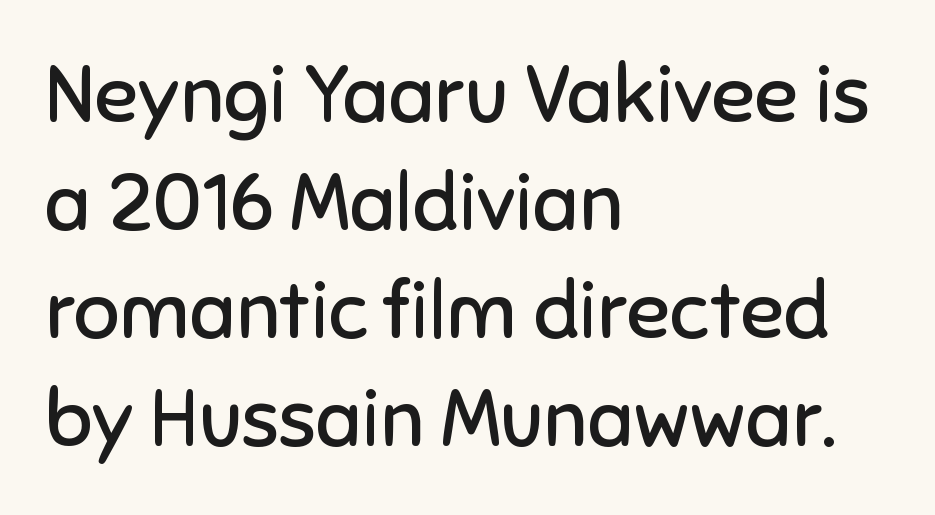
Q: Is the text bold? A: No.
Q: Is the text italic (slanted)? A: No, it is upright.
Q: Is the typeface a serif or a sans-serif typeface? A: Sans-serif.
Q: Is the text underlined? A: No.
Q: How is the paragraph aligned? A: Left-aligned.
Q: Is the spacing between letters normal or unusually wide? A: Normal.
Q: Is the spacing between lines tight, normal or loose? A: Normal.
Q: Width (condensed, normal, or wide)? A: Normal.
Q: Stroke contrast? A: Low.
Q: x-height? A: Medium.
Q: Monospaced? A: No.
